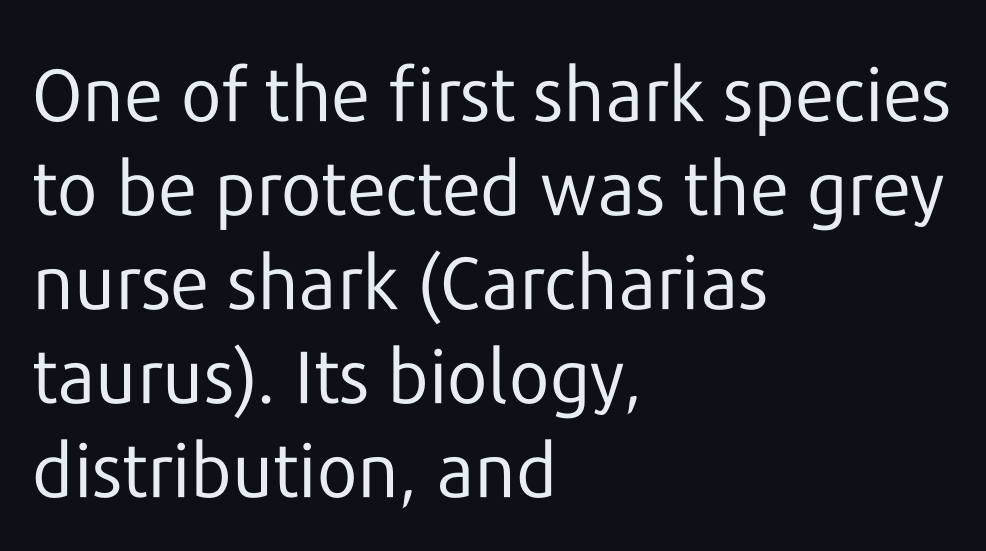
{"serif": "no", "italic": "no", "bold": "no", "weight": "regular", "width": "normal", "stroke_contrast": "low", "x_height": "medium", "monospaced": "no", "underline": "no", "align": "left", "line_spacing": "normal", "line_spacing_ratio": 1.27, "letter_spacing": "normal", "letter_spacing_em": 0.0, "glyph_px": 74}
